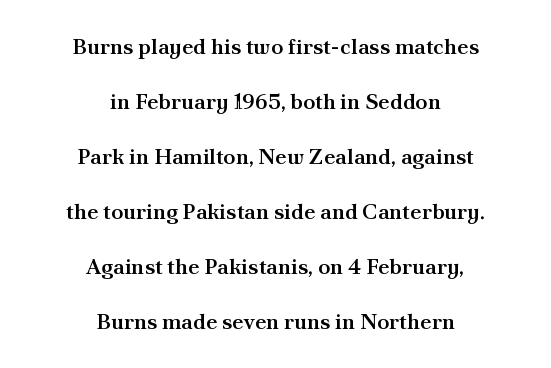
{"italic": "no", "bold": "semi", "underline": "no", "align": "center", "line_spacing": "loose", "line_spacing_ratio": 2.5, "letter_spacing": "normal", "letter_spacing_em": 0.0, "glyph_px": 22}
